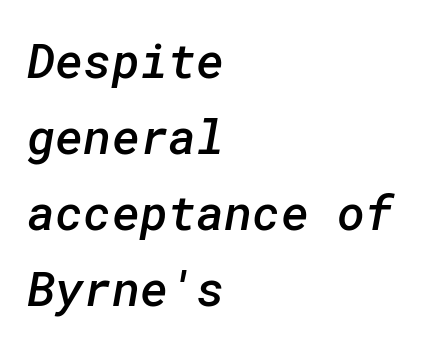
Standard letterfit; no display-style spreading of the glyphs. A bit beefed up — I'd call it semibold rather than bold. Stroke terminals: plain, sans-serif. Line beginnings align vertically; line endings do not.
